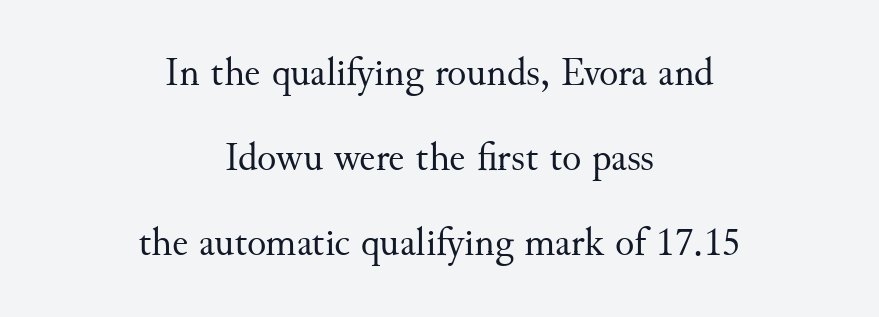
The image shows 40 px regular-weight serif type, upright; set centered, loose line spacing (2.12x), normal letter spacing, not underlined; medium stroke contrast and a small x-height.
